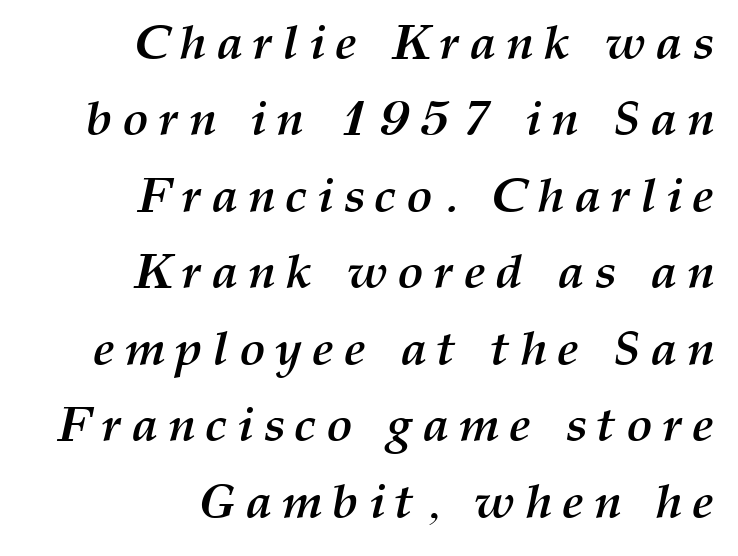
The image shows 49 px semibold type, italic (leaning right); set right-aligned, normal line spacing (1.56x), unusually wide letter spacing (+0.2 em), not underlined; medium stroke contrast and a medium x-height.
